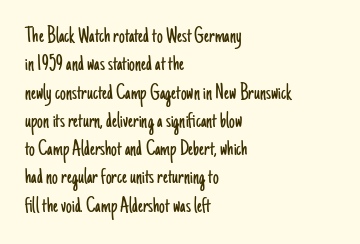
Q: Is the text bold? A: No.
Q: Is the text italic (slanted)? A: No, it is upright.
Q: Is the text underlined? A: No.
Q: How is the paragraph aligned? A: Left-aligned.
Q: Is the spacing between letters normal or unusually wide? A: Normal.
